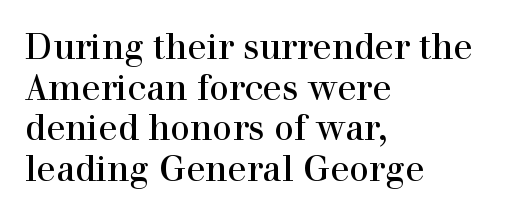
Q: Is the text bold? A: No.
Q: Is the text italic (slanted)? A: No, it is upright.
Q: Is the typeface a serif or a sans-serif typeface? A: Serif.
Q: Is the text underlined? A: No.
Q: How is the paragraph aligned? A: Left-aligned.
Q: Is the spacing between letters normal or unusually wide? A: Normal.
Q: Width (condensed, normal, or wide)? A: Normal.
Q: Stroke contrast? A: High.
Q: x-height? A: Medium.
Q: Monospaced? A: No.
